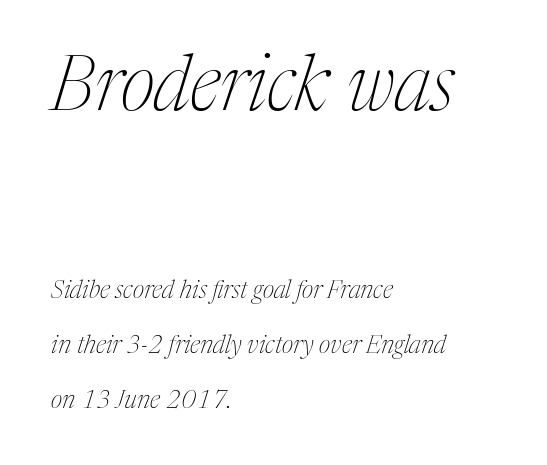
Q: Is the text bold? A: No.
Q: Is the text italic (slanted)? A: Yes, it leans right by about 17 degrees.
Q: Is the typeface a serif or a sans-serif typeface? A: Serif.
Q: Is the text underlined? A: No.
Q: How is the paragraph aligned? A: Left-aligned.
Q: Is the spacing between letters normal or unusually wide? A: Normal.
Q: Is the spacing between lines tight, normal or loose? A: Loose.
Q: Which block of text is set in a larger size, the first (top) or the second (bottom)? A: The first (top) one.
Q: Width (condensed, normal, or wide)? A: Condensed.
Q: Stroke contrast? A: Medium.
Q: x-height? A: Medium.
Q: Monospaced? A: No.
